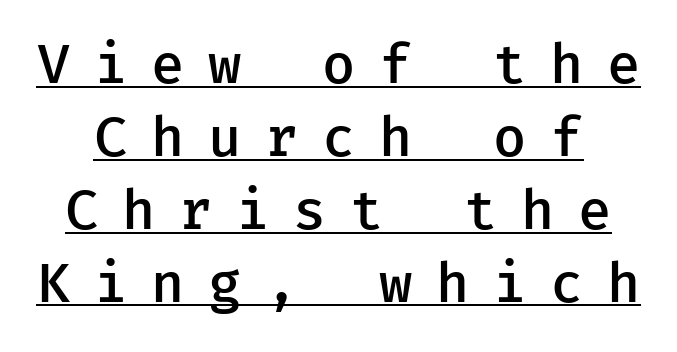
A fair bit of extra ink — the face is semibold, not bold. The font's upright variant was chosen for this text. The letters are spread apart with noticeably loose tracking. Beneath each row of characters lies a ruled line. One glance says typical: line gaps are just what's usual. The typeface chosen for these lines omits serifs.
